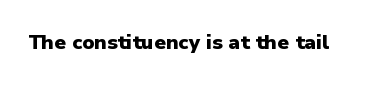
The rendering keeps characters at their native spacing. Underlining? Definitely not there. Nope, not italic — everything's standing straight. Set as a true bold cut, around the 700 mark.
